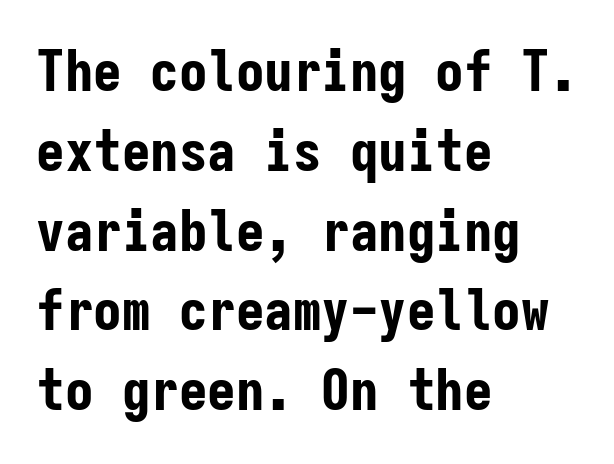
Short note: letters normally spaced. How heavy is the stroke? Heavy — this is a bold. The compositor pushed each line to the left boundary. The letters march in equal steps, a hallmark of fixed-pitch type.
